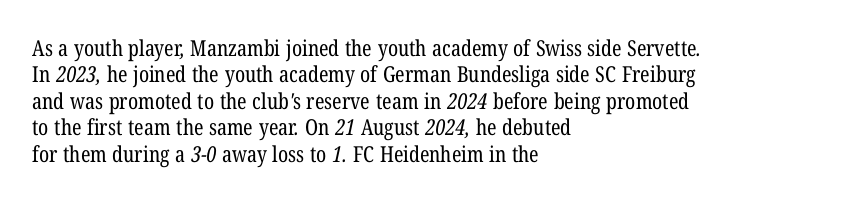
The image shows 22 px text type; set left-aligned, line spacing 1.2x, normal letter spacing, not underlined.
